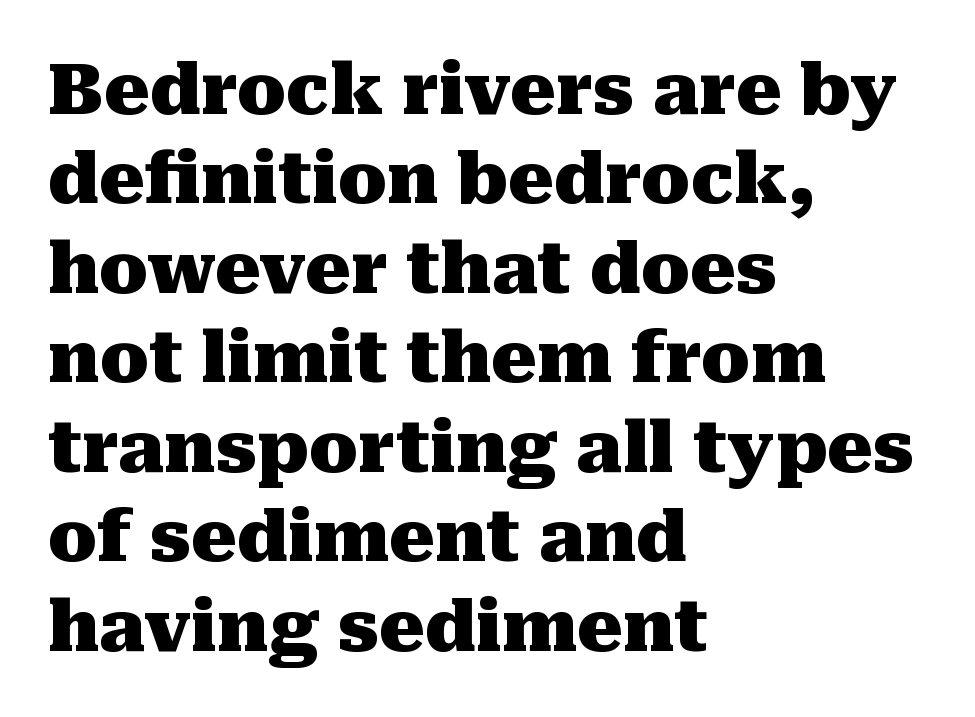
Q: Is the text bold? A: Yes.
Q: Is the text italic (slanted)? A: No, it is upright.
Q: Is the typeface a serif or a sans-serif typeface? A: Serif.
Q: Is the text underlined? A: No.
Q: How is the paragraph aligned? A: Left-aligned.
Q: Is the spacing between letters normal or unusually wide? A: Normal.
Q: Is the spacing between lines tight, normal or loose? A: Normal.
Q: Width (condensed, normal, or wide)? A: Normal.
Q: Stroke contrast? A: Medium.
Q: x-height? A: Medium.
Q: Monospaced? A: No.
